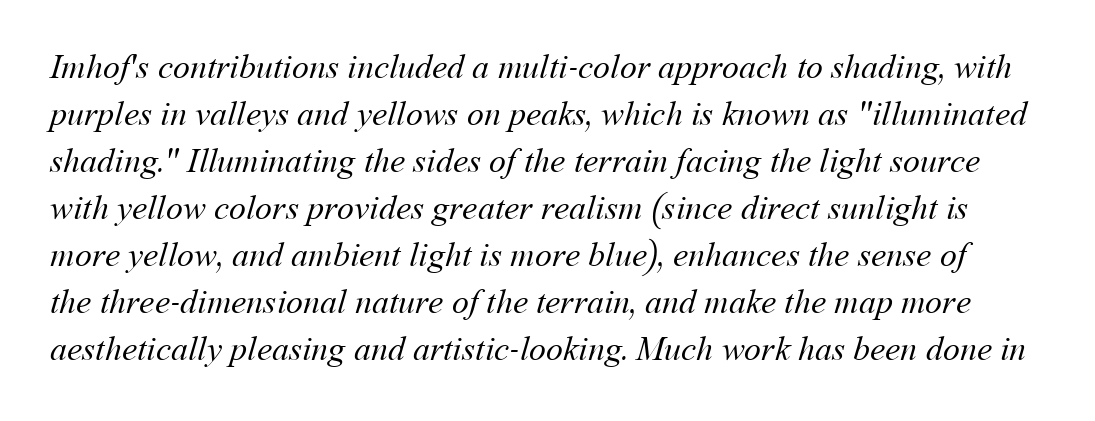
{"bold": "no", "weight": "regular", "width": "normal", "stroke_contrast": "medium", "x_height": "medium", "monospaced": "no", "underline": "no", "line_spacing": "normal", "line_spacing_ratio": 1.38, "letter_spacing": "normal", "letter_spacing_em": 0.0, "glyph_px": 34}
